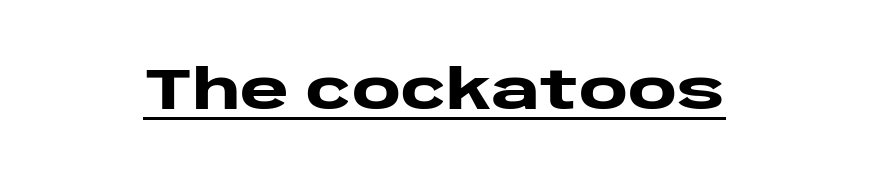
The image shows 59 px heavy, wide sans-serif type, upright; set normal letter spacing, underlined; low stroke contrast and a large x-height.
